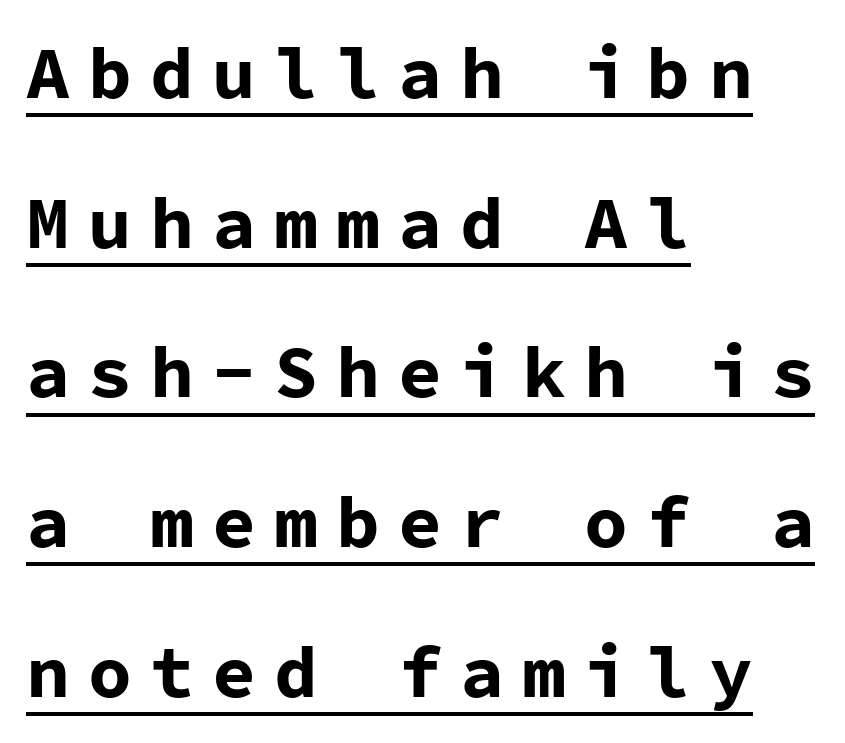
The letters stand upright; this is a roman face. The block of text is sparse from top to bottom, with ample space between rows. Left-aligned paragraph, ragged on the right. To sum up the face: it is a sans, with no serifs. Each glyph is drawn with heavy, bold strokes.
